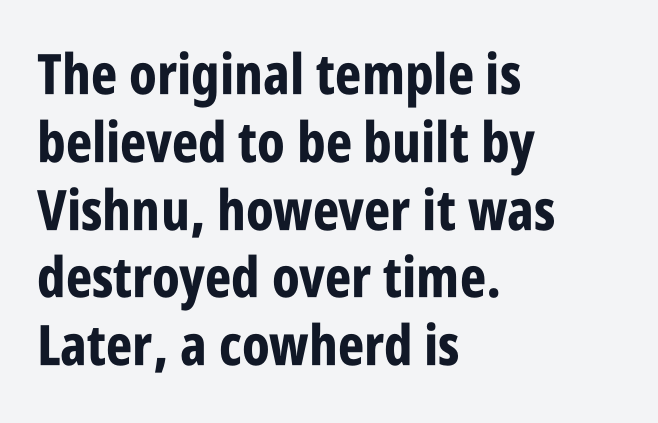
{"serif": "no", "italic": "no", "bold": "yes", "weight": "bold", "width": "condensed", "stroke_contrast": "low", "x_height": "large", "monospaced": "no", "underline": "no", "align": "left", "line_spacing_ratio": 1.21, "letter_spacing": "normal", "letter_spacing_em": 0.0, "glyph_px": 56}
